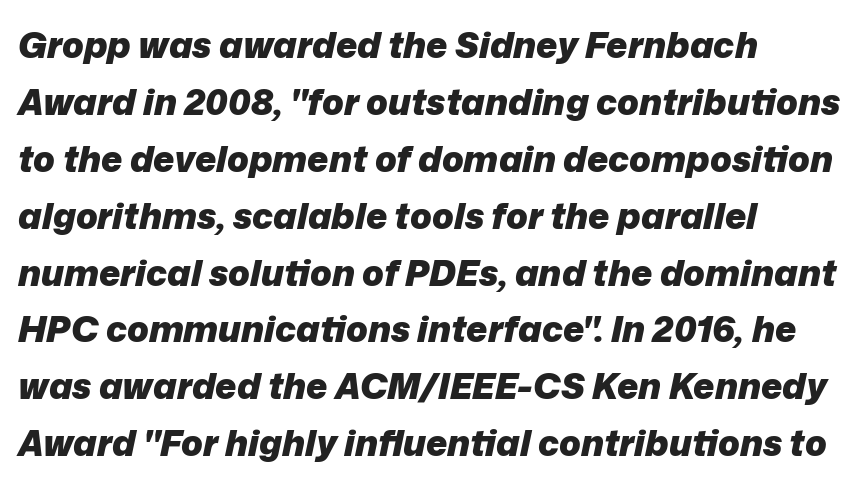
Q: Is the text bold? A: Yes.
Q: Is the text italic (slanted)? A: Yes, it leans right by about 12 degrees.
Q: Is the text underlined? A: No.
Q: How is the paragraph aligned? A: Left-aligned.
Q: Is the spacing between letters normal or unusually wide? A: Normal.
Q: Is the spacing between lines tight, normal or loose? A: Normal.
Q: Width (condensed, normal, or wide)? A: Normal.
Q: Stroke contrast? A: Low.
Q: x-height? A: Medium.
Q: Monospaced? A: No.
